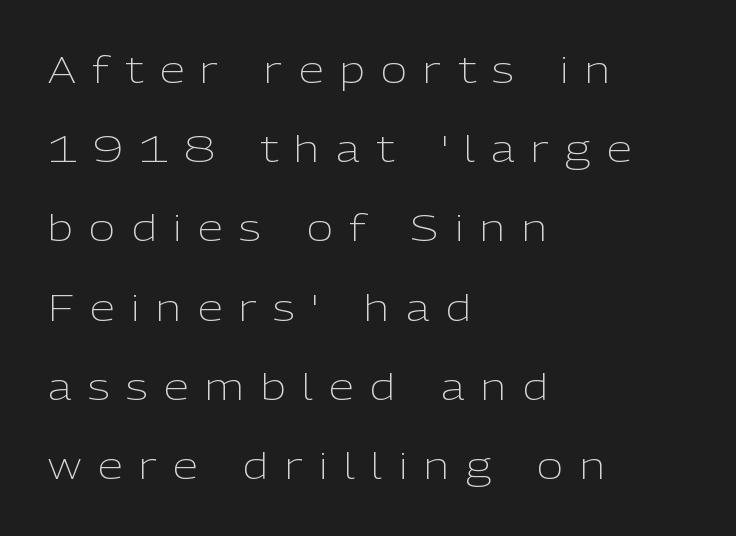
Q: Is the text bold? A: No.
Q: Is the text italic (slanted)? A: No, it is upright.
Q: Is the typeface a serif or a sans-serif typeface? A: Sans-serif.
Q: Is the text underlined? A: No.
Q: How is the paragraph aligned? A: Left-aligned.
Q: Is the spacing between letters normal or unusually wide? A: Unusually wide.
Q: Is the spacing between lines tight, normal or loose? A: Loose.
Q: Width (condensed, normal, or wide)? A: Normal.
Q: Stroke contrast? A: Low.
Q: x-height? A: Medium.
Q: Monospaced? A: No.
